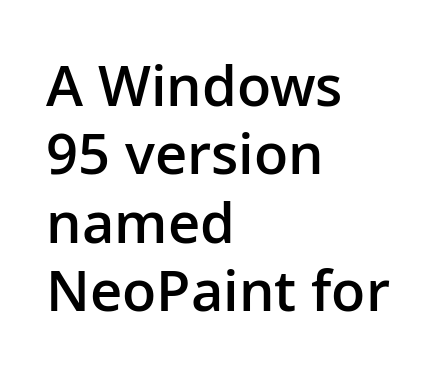
Teacher's note: observe the even left margin — that is flush-left alignment. The passage shown is typeset with a sans-serif family. Look at the stroke-to-counter ratio: somewhat heavy, a semibold. Here the glyphs are tracked normally, forming tight word shapes.
